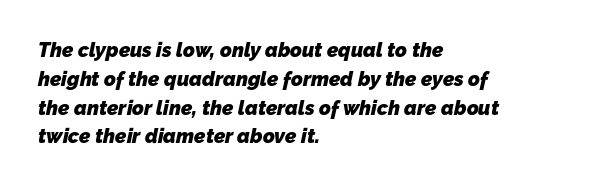
The rendering keeps characters at their native spacing. Does the copy run flush right? No — it runs flush left. A clean baseline with only descenders dipping below it. Normally led — the rows are evenly, conventionally spaced. Emphasis by weight is at full strength: bold.
